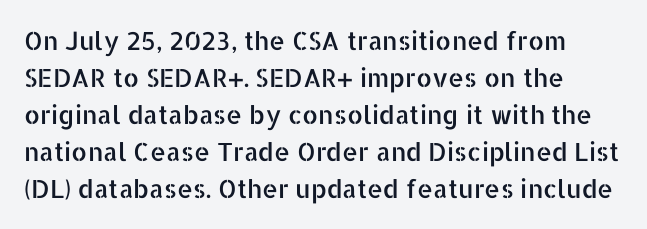
Vertical strokes here are truly vertical. Tracking here is standard; glyphs follow each other at the usual distance. The passage shown is not underscored anywhere. Is there much room between lines? A standard amount, neither cramped nor airy.
